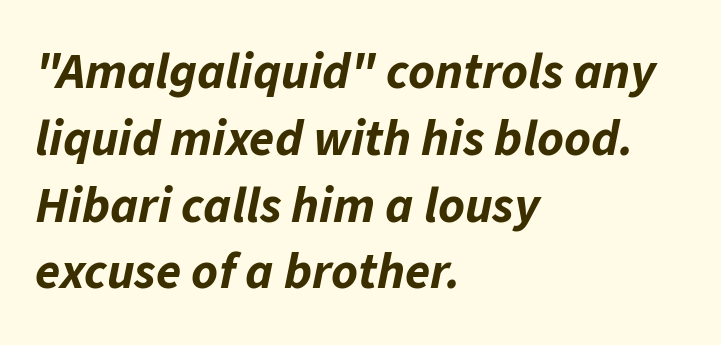
Q: Is the text bold? A: Yes.
Q: Is the text italic (slanted)? A: Yes, it leans right by about 11 degrees.
Q: Is the text underlined? A: No.
Q: How is the paragraph aligned? A: Left-aligned.
Q: Is the spacing between letters normal or unusually wide? A: Normal.
Q: Is the spacing between lines tight, normal or loose? A: Normal.
Q: Width (condensed, normal, or wide)? A: Normal.
Q: Stroke contrast? A: Low.
Q: x-height? A: Medium.
Q: Monospaced? A: No.
